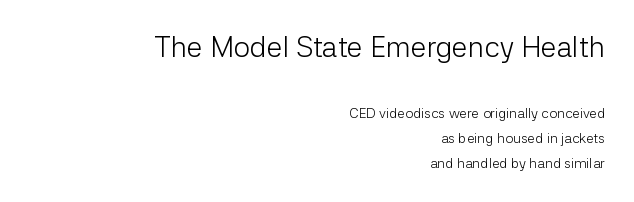
Does extra space separate the letters? No, they use regular spacing. You could not count columns in this text — the font is proportionally spaced. No word sits above an underline. A quiet, ordinary-to-light weight characterises the typeface.
